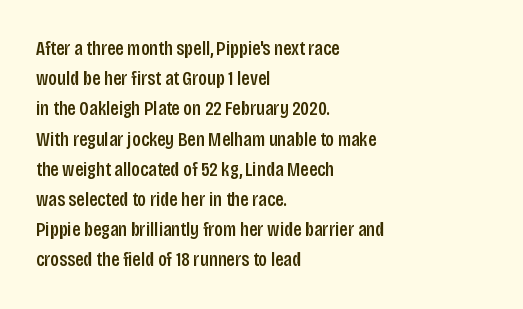
Q: Is the text italic (slanted)? A: No, it is upright.
Q: Is the text underlined? A: No.
Q: How is the paragraph aligned? A: Left-aligned.
Q: Is the spacing between letters normal or unusually wide? A: Normal.
Q: Is the spacing between lines tight, normal or loose? A: Normal.
